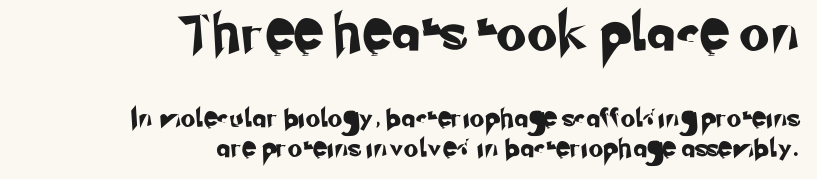
Q: Is the typeface a serif or a sans-serif typeface? A: Sans-serif.
Q: Is the text underlined? A: No.
Q: How is the paragraph aligned? A: Right-aligned.
Q: Is the spacing between lines tight, normal or loose? A: Normal.
Q: Which block of text is set in a larger size, the first (top) or the second (bottom)? A: The first (top) one.
Q: Width (condensed, normal, or wide)? A: Normal.
Q: Stroke contrast? A: Low.
Q: x-height? A: Small.
Q: Monospaced? A: No.
